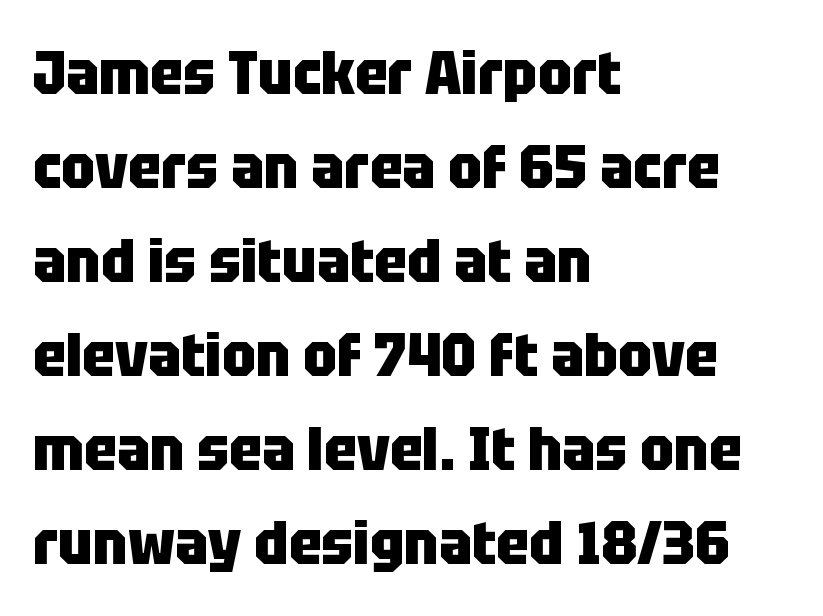
Unlike italic type, these characters show no tilt at all. Glance below the letters and you will spot only blank space. Regarding leading, the lines here are spaced in the standard way. You'd pick this weight for a headline — it's a proper bold.
